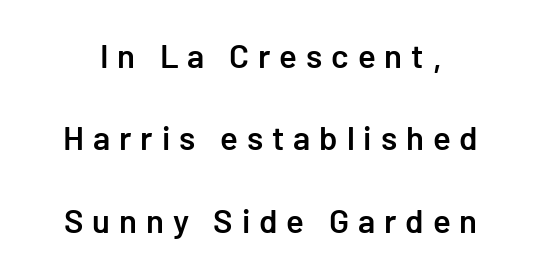
{"serif": "no", "italic": "no", "bold": "semi", "weight": "semibold", "width": "normal", "stroke_contrast": "low", "x_height": "medium", "underline": "no", "line_spacing": "loose", "line_spacing_ratio": 2.5, "letter_spacing": "wide", "letter_spacing_em": 0.27, "glyph_px": 33}
